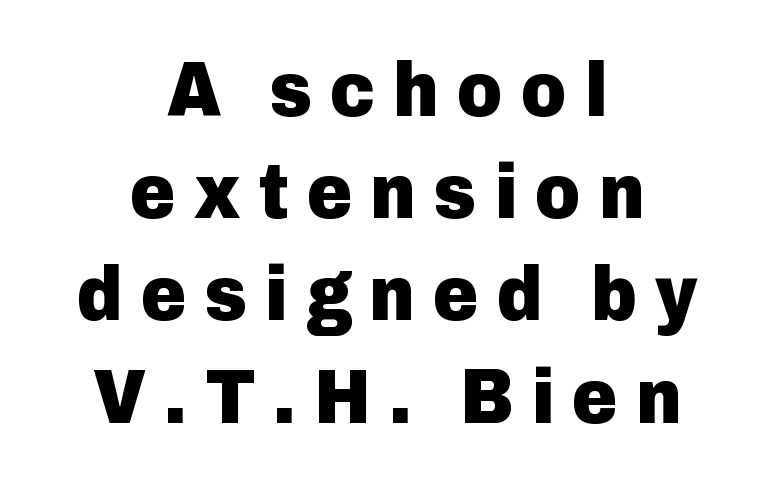
The image shows 78 px heavy sans-serif type, upright; set centered, normal line spacing (1.31x), unusually wide letter spacing (+0.23 em), not underlined; low stroke contrast and a medium x-height.
